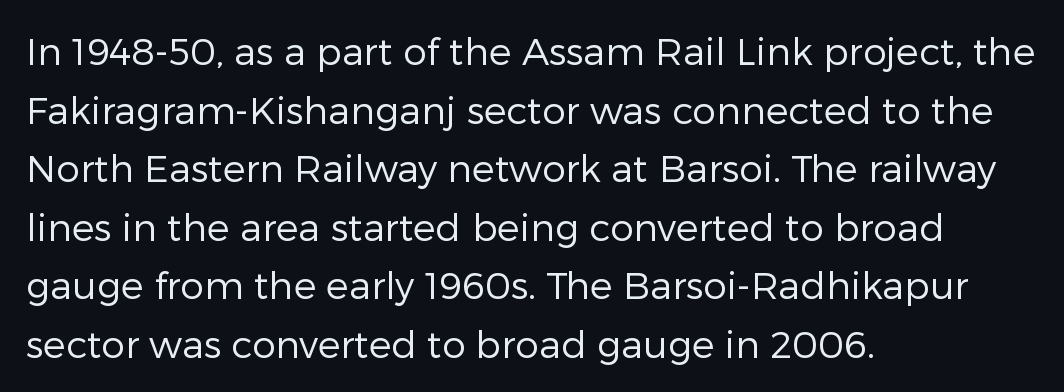
Q: Is the text bold? A: No.
Q: Is the text italic (slanted)? A: No, it is upright.
Q: Is the typeface a serif or a sans-serif typeface? A: Sans-serif.
Q: Is the text underlined? A: No.
Q: How is the paragraph aligned? A: Left-aligned.
Q: Is the spacing between letters normal or unusually wide? A: Normal.
Q: Is the spacing between lines tight, normal or loose? A: Normal.
Q: Width (condensed, normal, or wide)? A: Normal.
Q: Stroke contrast? A: Low.
Q: x-height? A: Medium.
Q: Monospaced? A: No.
